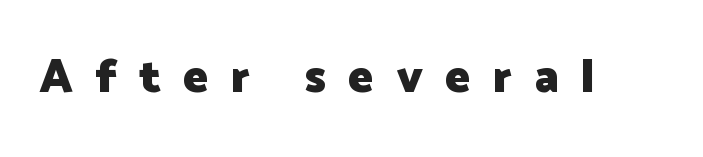
Q: Is the text bold? A: Yes.
Q: Is the text italic (slanted)? A: No, it is upright.
Q: Is the typeface a serif or a sans-serif typeface? A: Sans-serif.
Q: Is the text underlined? A: No.
Q: Is the spacing between letters normal or unusually wide? A: Unusually wide.
Q: Width (condensed, normal, or wide)? A: Normal.
Q: Stroke contrast? A: Low.
Q: x-height? A: Medium.
Q: Monospaced? A: No.
